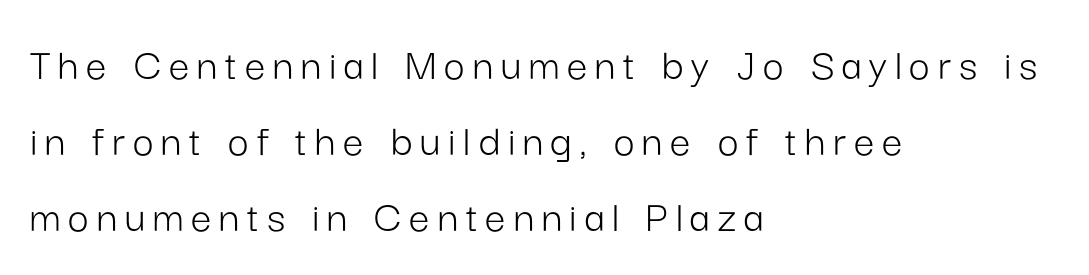
The typeface chosen for these lines omits serifs. Is this a heavy cut? Hardly; it is regular or lighter. Character widths vary here, with narrow letters taking less room than wide ones. You can tell it's not italic because the verticals are truly vertical.
